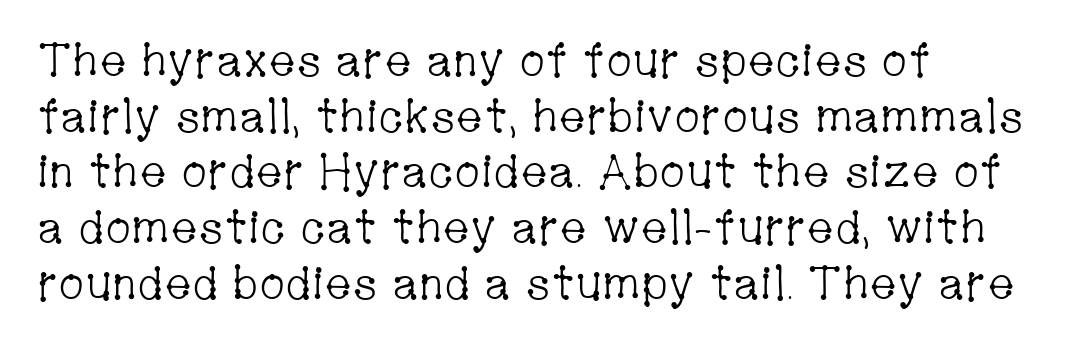
{"serif": "yes", "italic": "no", "bold": "no", "weight": "light", "width": "condensed", "stroke_contrast": "low", "x_height": "medium", "monospaced": "no", "underline": "no", "line_spacing_ratio": 1.21, "letter_spacing": "normal", "letter_spacing_em": 0.0, "glyph_px": 46}
